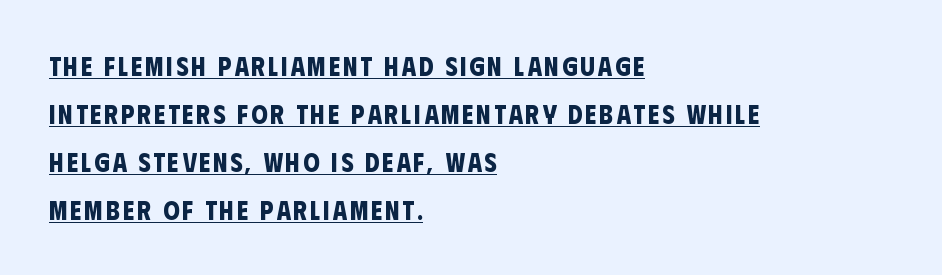
Quick note: underline on. The typesetter chose a ragged-right arrangement here. What weight is shown? A full bold with thick strokes.
